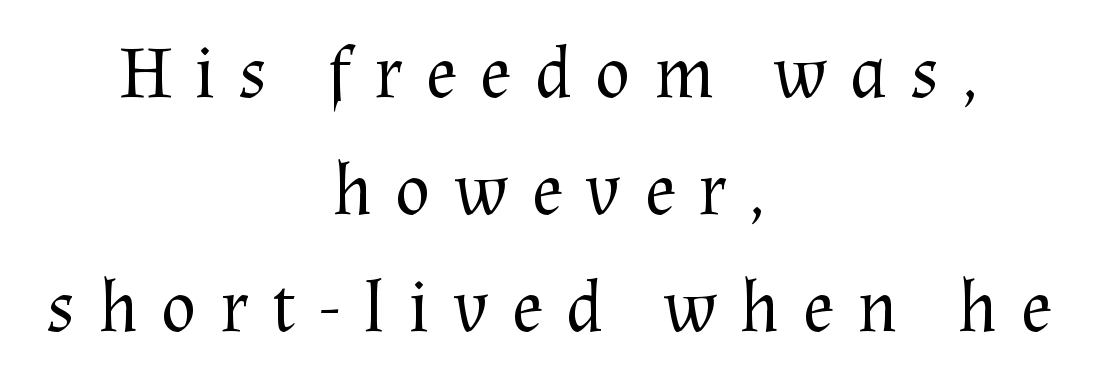
Each letter keeps its own natural width here, so spacing adapts to shape. The rows are spaced the way most documents space them. The letters look calm and open, with moderate or lighter stems.
